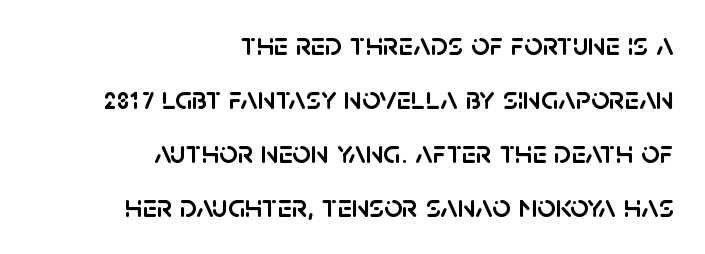
The image shows 32 px sans-serif type, upright; set right-aligned, normal line spacing (1.69x), normal letter spacing, not underlined; low stroke contrast and a large x-height.
